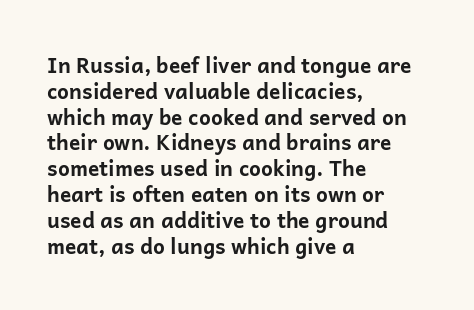
Q: Is the text bold? A: Yes.
Q: Is the text italic (slanted)? A: No, it is upright.
Q: Is the text underlined? A: No.
Q: How is the paragraph aligned? A: Left-aligned.
Q: Is the spacing between letters normal or unusually wide? A: Normal.
